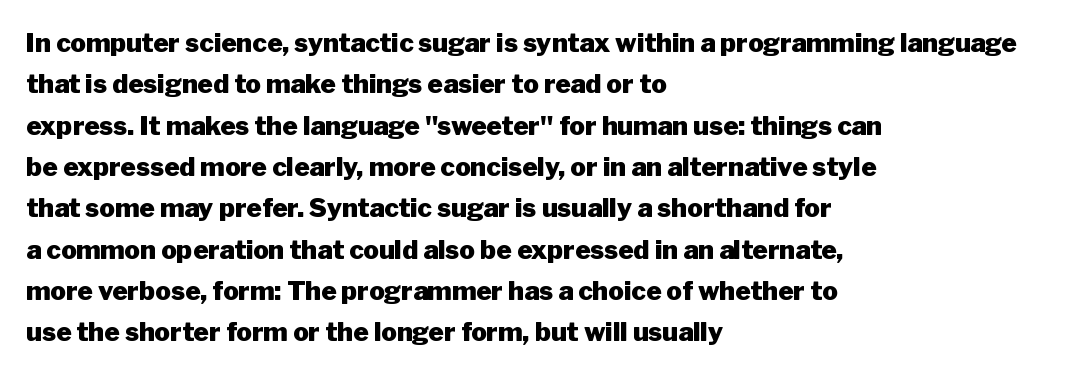
The image shows 26 px bold type, upright; set left-aligned, normal line spacing (1.59x), normal letter spacing, not underlined.
